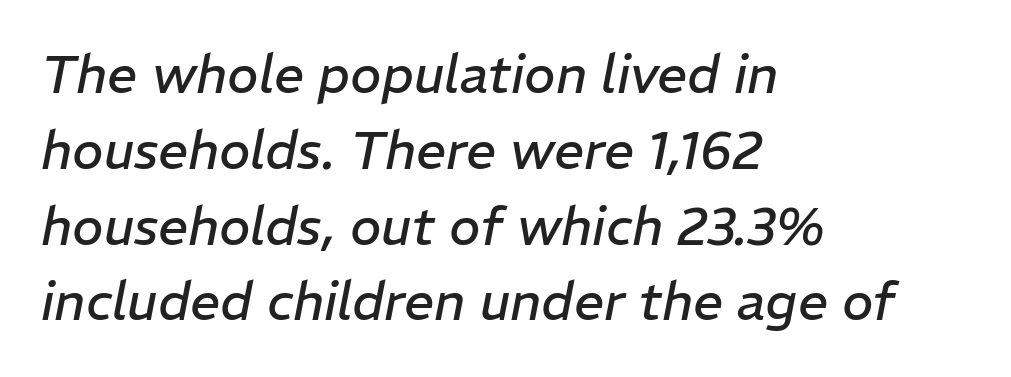
Is this a fixed-width face? No — the glyphs have proportional, varying widths. The line texture is even and compact thanks to regular tracking. The foot of each line stays bare and open. These glyphs show unthickened strokes, regular width or finer. The ragged edge is on the right, which tells us the setting is flush left.
